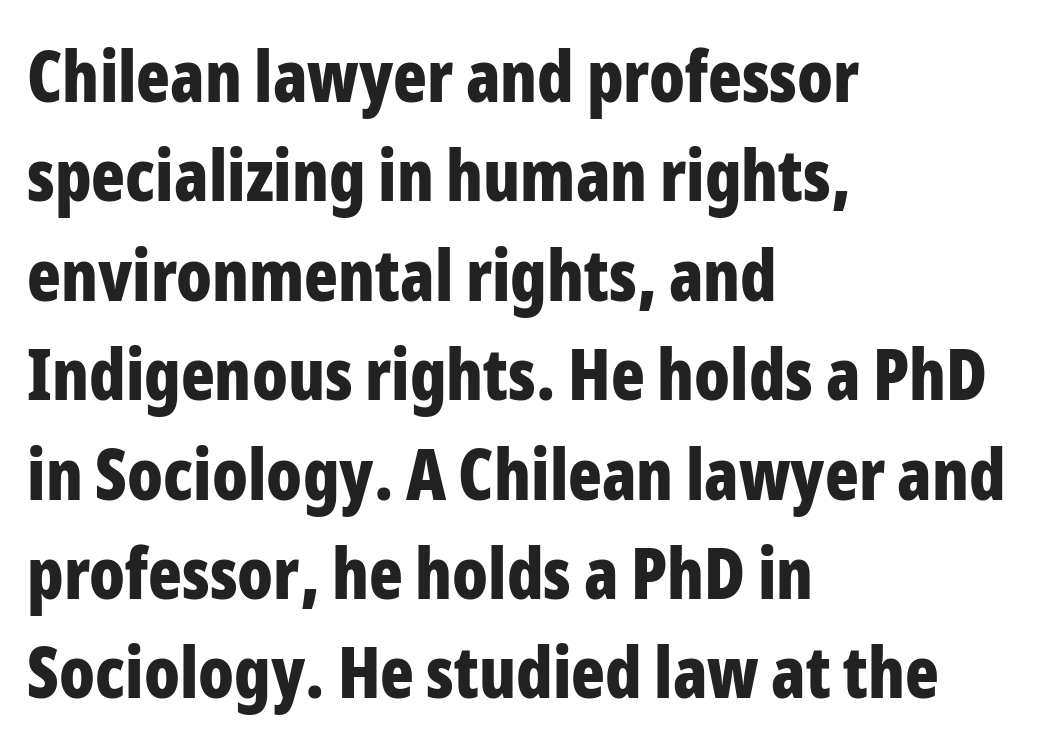
Tracking value appears to be zero — textbook default spacing. These lines are rendered in a variable-pitch font. Regarding leading, the lines here are spaced in the standard way. Anything drawn beneath the words? Only blank space. The glyphs in this specimen are sans serif. In terms of weight, the rendering is a true, heavy bold.
